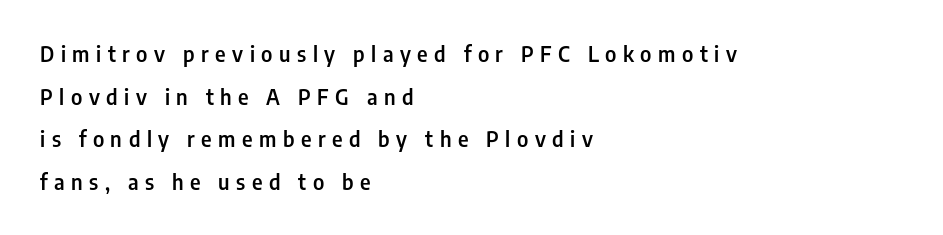
Q: Is the text bold? A: Semi-bold.
Q: Is the text italic (slanted)? A: No, it is upright.
Q: Is the text underlined? A: No.
Q: How is the paragraph aligned? A: Left-aligned.
Q: Is the spacing between letters normal or unusually wide? A: Unusually wide.
Q: Is the spacing between lines tight, normal or loose? A: Loose.
